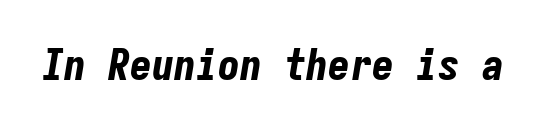
Q: Is the text bold? A: Yes.
Q: Is the text italic (slanted)? A: Yes, it leans right by about 9 degrees.
Q: Is the text underlined? A: No.
Q: Is the spacing between letters normal or unusually wide? A: Normal.
Q: Width (condensed, normal, or wide)? A: Condensed.
Q: Stroke contrast? A: Low.
Q: x-height? A: Medium.
Q: Monospaced? A: Yes.
